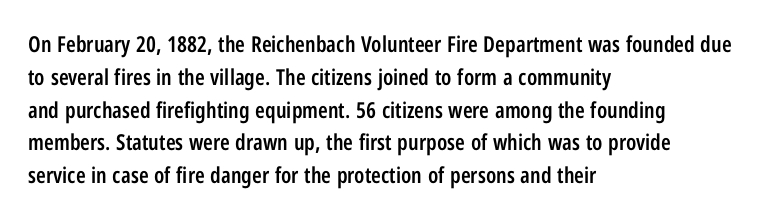
This sample is left-justified, so line endings fall wherever the words run out. Has an underline been added? It has not. The glyphs have the mass of a demibold cut, below bold. Nothing unusual about the tracking: characters are spaced as the font intends.
